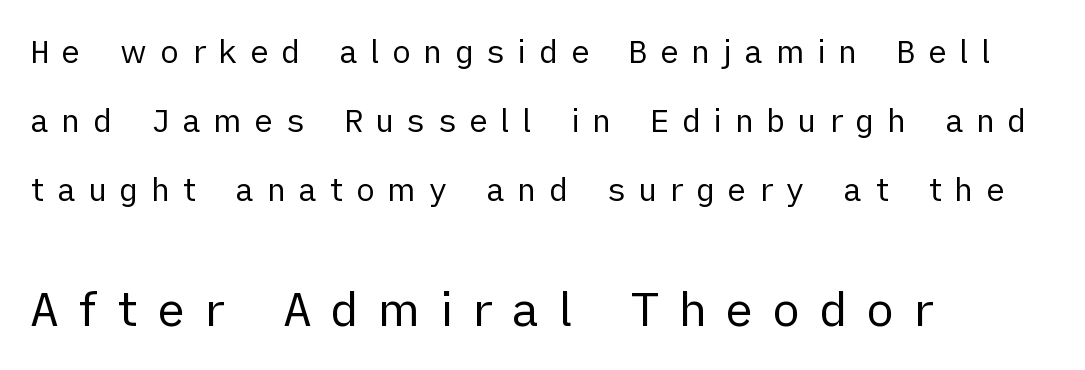
The image shows 48 px regular-weight sans-serif type, upright; set left-aligned, loose line spacing (2.16x), unusually wide letter spacing (+0.38 em), not underlined; the second (bottom) block is 1.5x larger; low stroke contrast and a medium x-height.
